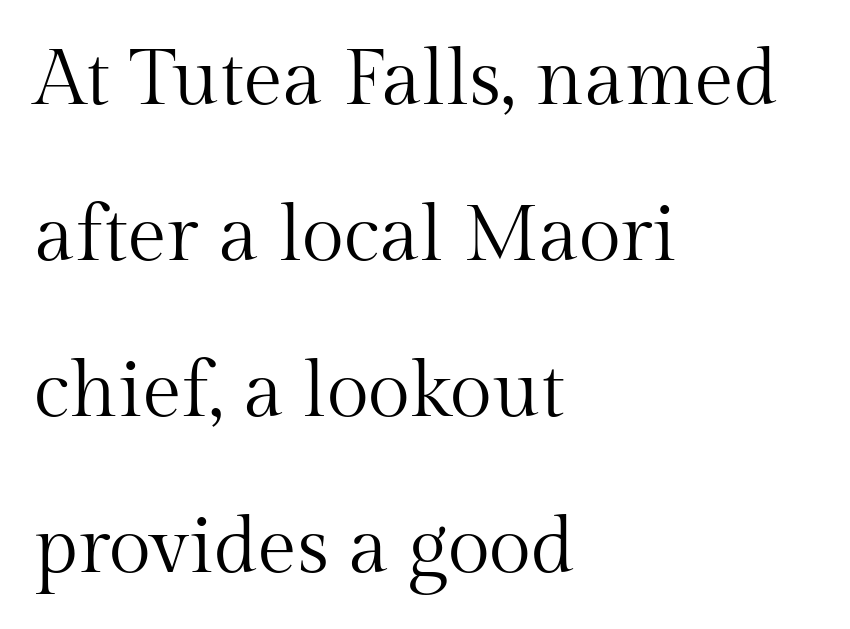
No letter is thick-stroked: the sample isn't bold. Spacing verdict: proportional, widths tailored to each character. There is no visible air inserted between adjacent glyphs. Every stem runs plumb, perpendicular to the baseline. Every row of glyphs begins at an identical x-position on the left.
